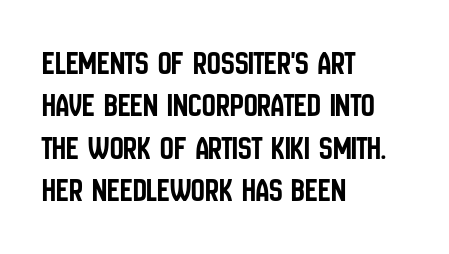
Anything drawn beneath the words? Only blank space. Letterform terminals end flat and unadorned throughout the passage. The passage is arranged the way most books set body copy — flush left. The horizontal fit of the characters is conventional and even. Notice how descenders clear the ascenders below comfortably — that's standard leading.
